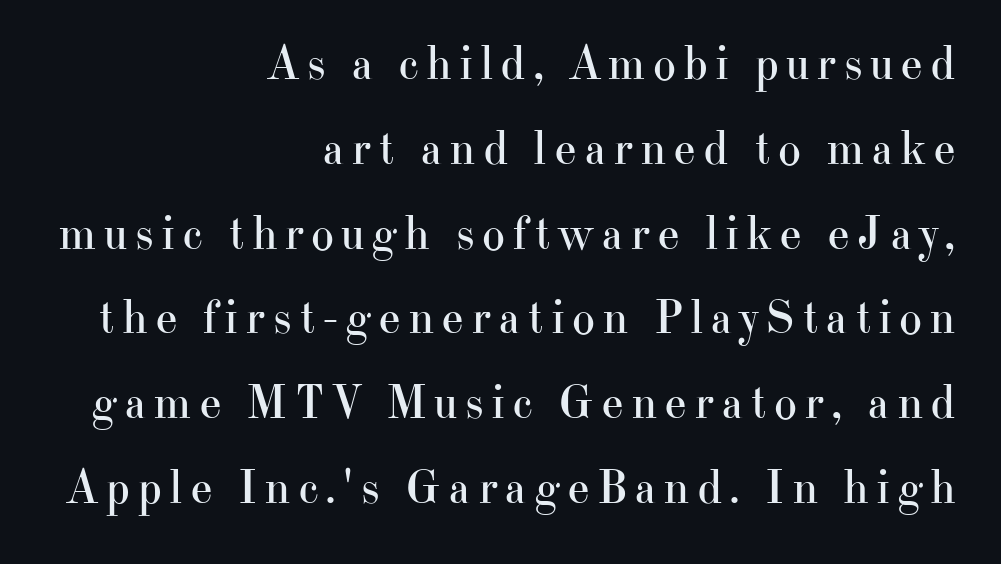
The image shows 49 px regular-weight serif type, upright; set right-aligned, line spacing 1.73x, not underlined; high stroke contrast and a small x-height.
